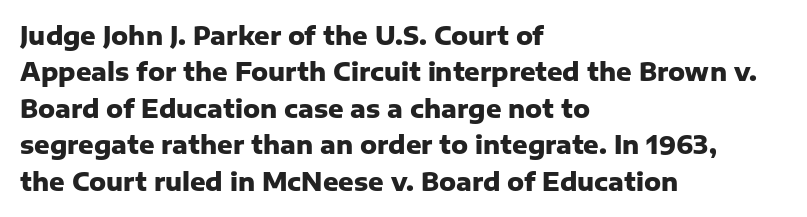
Q: Is the text bold? A: Yes.
Q: Is the text italic (slanted)? A: No, it is upright.
Q: Is the text underlined? A: No.
Q: How is the paragraph aligned? A: Left-aligned.
Q: Is the spacing between letters normal or unusually wide? A: Normal.
Q: Is the spacing between lines tight, normal or loose? A: Normal.
